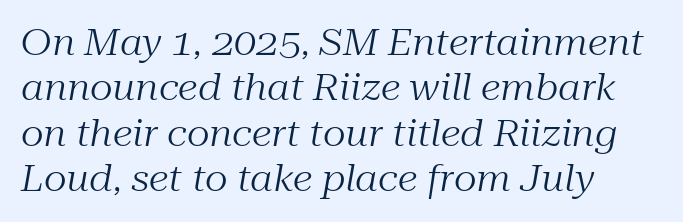
The horizontal fit of the characters is conventional and even. Varying glyph widths throughout — classic text-font behaviour. Bold? No — there's no thickening of the strokes. Bare-footed words on every line.
